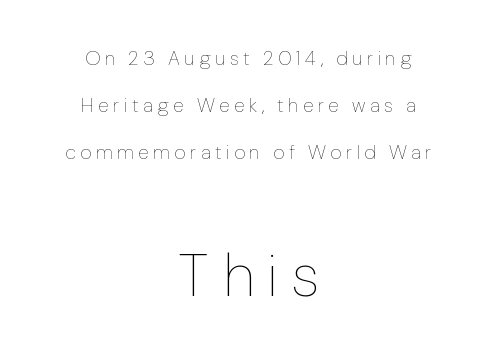
Decoration check: the copy has no underline. Alignment: centered. Character widths vary here, with narrow letters taking less room than wide ones. Quick note: interline space is abundant. When letters stand straight like this, we call the style roman or upright. The type is letterspaced generously, with wide tracking.
